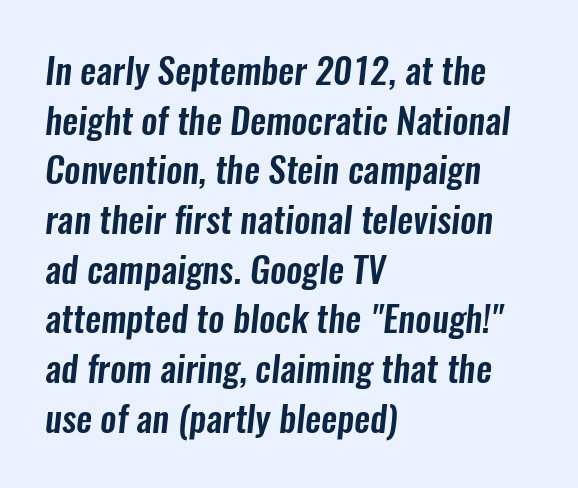
What's the leading like? Ordinary, nothing unusual. The line texture is even and compact thanks to regular tracking. Beneath every word, the page is bare. Are there feet on the stems? There aren't — it's a sans. Notice how the passage keeps a crisp vertical edge on the left only.
